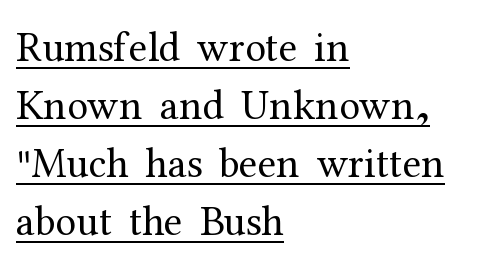
The image shows 42 px regular-weight serif type, upright; set left-aligned, normal line spacing (1.38x), normal letter spacing, underlined; medium stroke contrast and a medium x-height.
